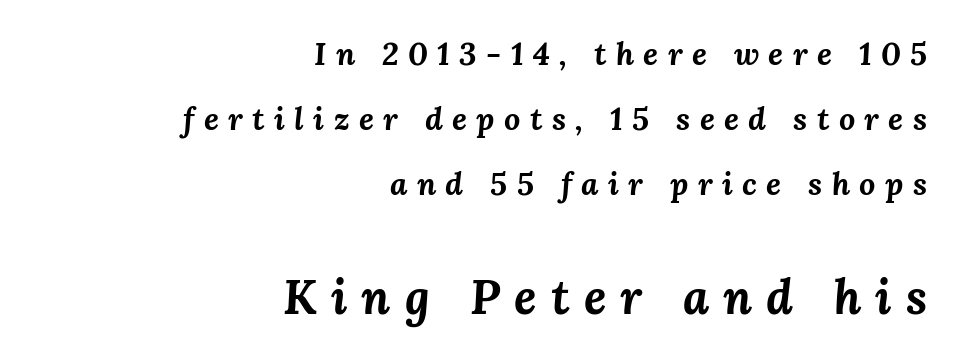
This sample uses an oblique cut, with every glyph tilted off the vertical. The typesetter chose a ragged-left arrangement here. Caption: upper text group reduced, lower text group enlarged. Varying glyph widths throughout — classic text-font behaviour. Short note: letters widely spaced.
